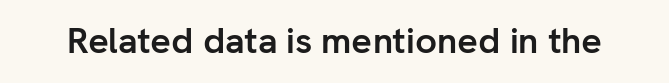
The image shows 36 px semibold sans-serif type, upright; set normal letter spacing, not underlined; low stroke contrast and a medium x-height.
